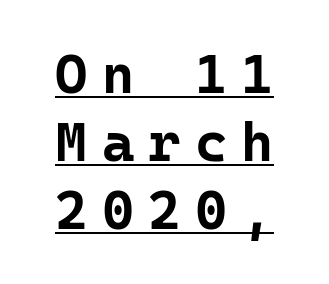
The image shows 55 px bold sans-serif type, upright, monospaced; set line spacing 1.24x, unusually wide letter spacing (+0.26 em), underlined; low stroke contrast and a medium x-height.
